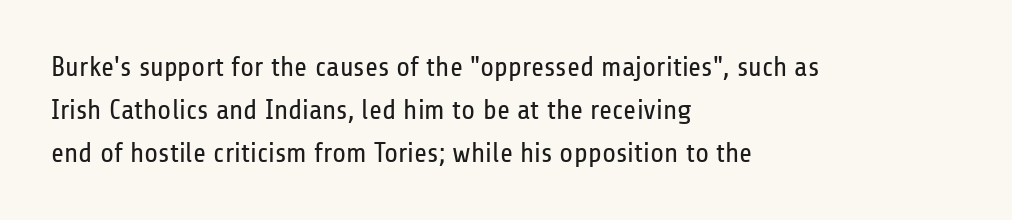
{"serif": "no", "italic": "no", "bold": "no", "weight": "regular", "width": "condensed", "stroke_contrast": "low", "x_height": "medium", "monospaced": "no", "underline": "no", "align": "left", "line_spacing": "normal", "line_spacing_ratio": 1.53, "letter_spacing": "normal", "letter_spacing_em": 0.0, "glyph_px": 28}
